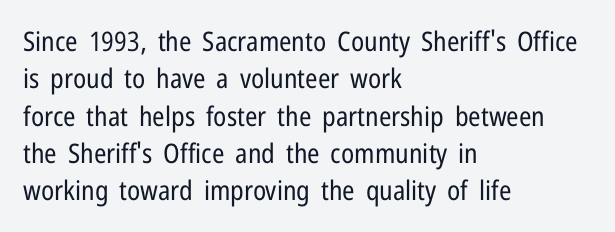
Q: Is the text bold? A: No.
Q: Is the text italic (slanted)? A: No, it is upright.
Q: Is the text underlined? A: No.
Q: How is the paragraph aligned? A: Left-aligned.
Q: Is the spacing between letters normal or unusually wide? A: Normal.
Q: Is the spacing between lines tight, normal or loose? A: Normal.
